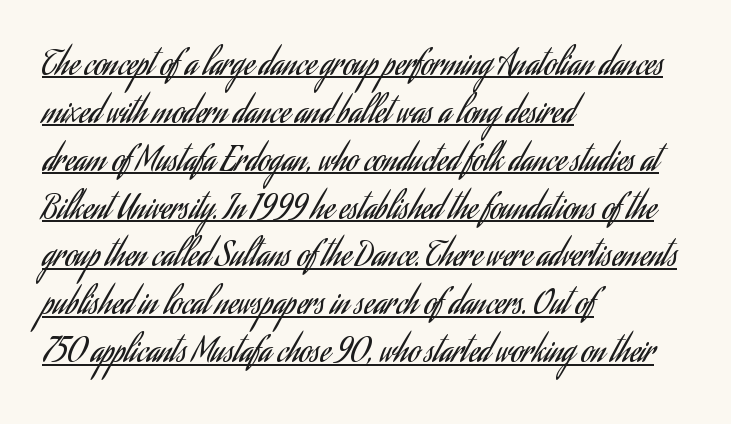
The image shows 33 px regular-weight, condensed sans-serif type; set left-aligned, normal line spacing (1.45x), normal letter spacing, underlined; low stroke contrast and a small x-height.
